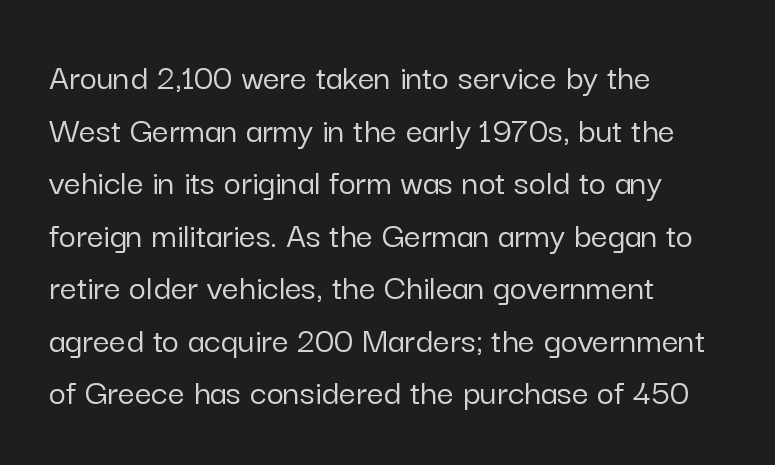
Q: Is the text italic (slanted)? A: No, it is upright.
Q: Is the typeface a serif or a sans-serif typeface? A: Sans-serif.
Q: Is the text underlined? A: No.
Q: How is the paragraph aligned? A: Left-aligned.
Q: Is the spacing between letters normal or unusually wide? A: Normal.
Q: Is the spacing between lines tight, normal or loose? A: Normal.
Q: Width (condensed, normal, or wide)? A: Normal.
Q: Stroke contrast? A: Low.
Q: x-height? A: Medium.
Q: Monospaced? A: No.
